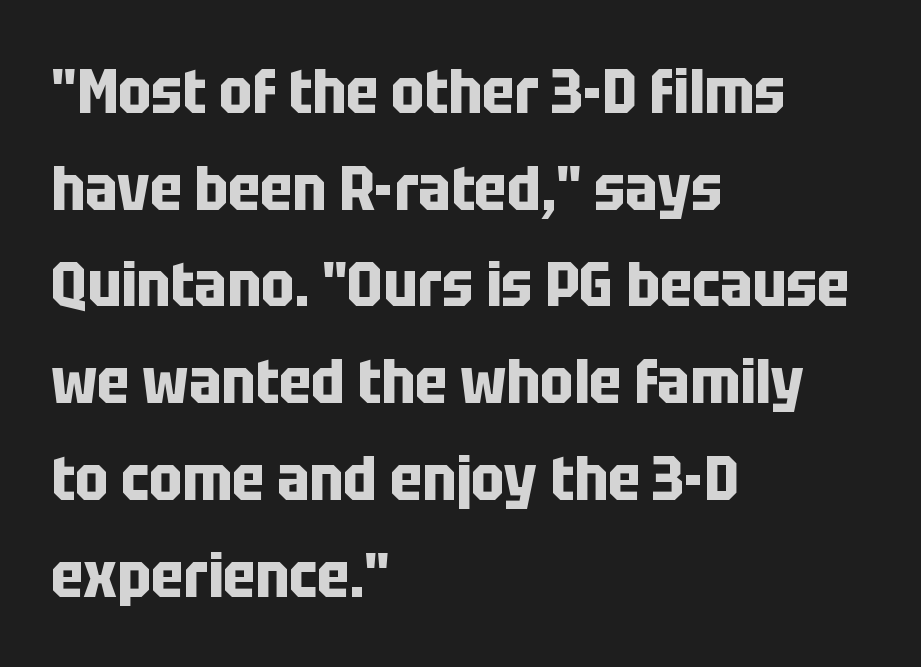
{"serif": "no", "italic": "no", "bold": "yes", "weight": "bold", "width": "condensed", "stroke_contrast": "low", "x_height": "large", "monospaced": "no", "underline": "no", "align": "left", "line_spacing": "normal", "line_spacing_ratio": 1.56, "letter_spacing": "normal", "letter_spacing_em": 0.0, "glyph_px": 62}
